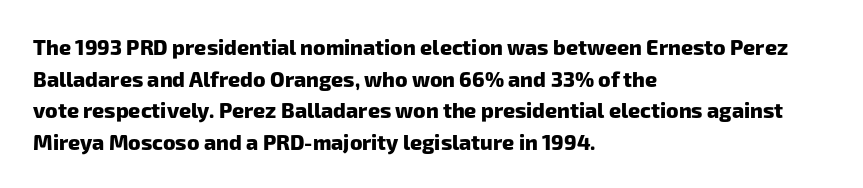
The image shows 21 px bold type; set left-aligned, normal line spacing (1.51x), normal letter spacing, not underlined.
